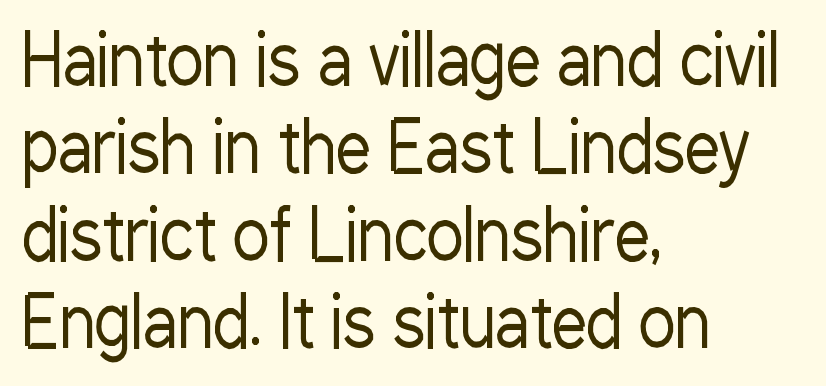
The image shows 70 px regular-weight, condensed sans-serif type, upright; set left-aligned, normal line spacing (1.25x), normal letter spacing, not underlined; low stroke contrast and a medium x-height.
